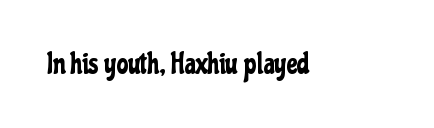
{"serif": "no", "italic": "no", "width": "condensed", "stroke_contrast": "low", "x_height": "medium", "monospaced": "no", "underline": "no", "letter_spacing": "normal", "letter_spacing_em": 0.0, "glyph_px": 29}
